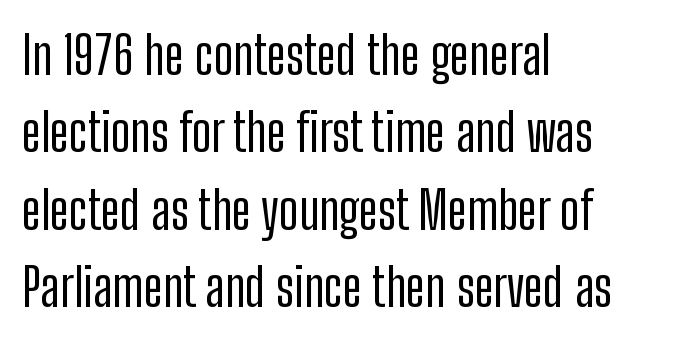
Q: Is the text italic (slanted)? A: No, it is upright.
Q: Is the typeface a serif or a sans-serif typeface? A: Sans-serif.
Q: Is the text underlined? A: No.
Q: How is the paragraph aligned? A: Left-aligned.
Q: Is the spacing between letters normal or unusually wide? A: Normal.
Q: Is the spacing between lines tight, normal or loose? A: Normal.
Q: Width (condensed, normal, or wide)? A: Condensed.
Q: Stroke contrast? A: Low.
Q: x-height? A: Medium.
Q: Monospaced? A: No.
